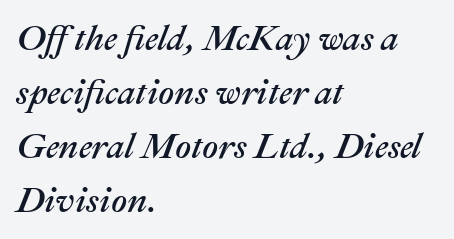
{"italic": "yes", "lean": "right", "slant_degrees": 22, "width": "normal", "stroke_contrast": "medium", "x_height": "medium", "monospaced": "no", "underline": "no", "align": "left", "line_spacing": "normal", "line_spacing_ratio": 1.54, "letter_spacing": "normal", "letter_spacing_em": 0.0, "glyph_px": 35}
